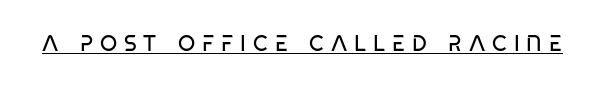
The image shows 22 px text type; set unusually wide letter spacing (+0.31 em), underlined.
